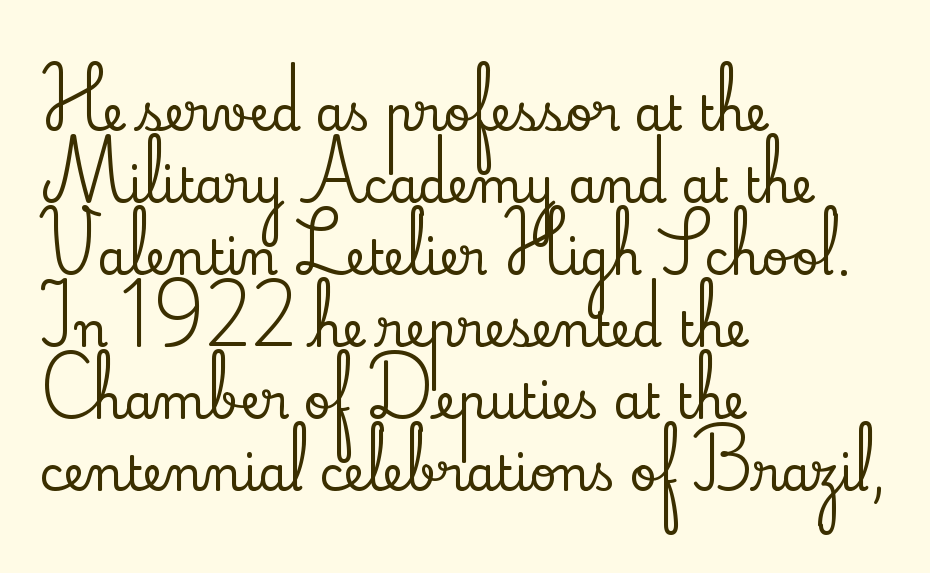
Q: Is the text italic (slanted)? A: No, it is upright.
Q: Is the typeface a serif or a sans-serif typeface? A: Serif.
Q: Is the text underlined? A: No.
Q: How is the paragraph aligned? A: Left-aligned.
Q: Is the spacing between letters normal or unusually wide? A: Normal.
Q: Is the spacing between lines tight, normal or loose? A: Normal.
Q: Width (condensed, normal, or wide)? A: Normal.
Q: Stroke contrast? A: Low.
Q: x-height? A: Small.
Q: Monospaced? A: No.
